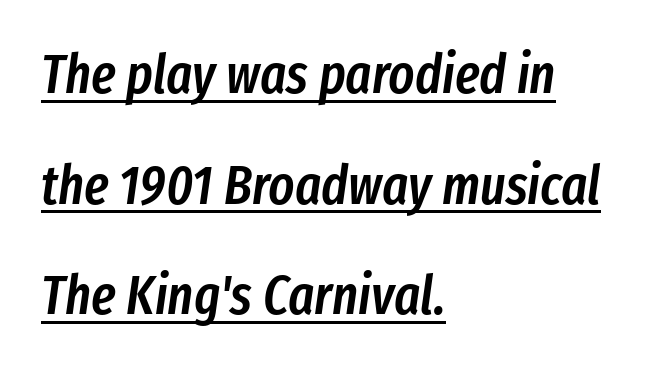
The image shows 55 px semibold, condensed type, italic (leaning right); set left-aligned, loose line spacing (2.01x), normal letter spacing, underlined; low stroke contrast and a medium x-height.
